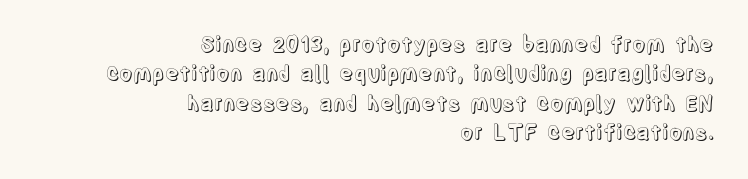
{"italic": "no", "underline": "no", "align": "right", "line_spacing": "normal", "line_spacing_ratio": 1.4, "letter_spacing": "normal", "letter_spacing_em": 0.0, "glyph_px": 21}
